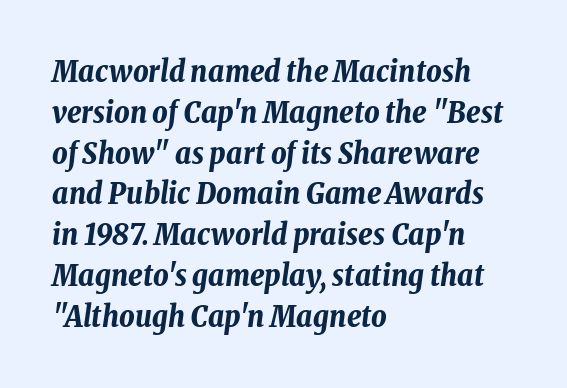
Letter spacing: default. Evenly set lines give the paragraph a standard silhouette. Each glyph is drawn with heavy, bold strokes. Think of a printed novel: that variable character pitch is what you see here.
